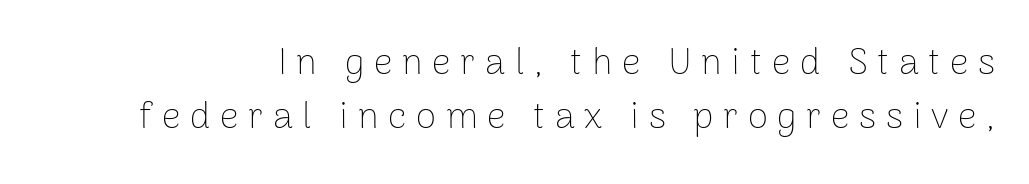
{"serif": "no", "italic": "no", "bold": "no", "weight": "thin", "width": "normal", "stroke_contrast": "low", "x_height": "medium", "monospaced": "no", "underline": "no", "line_spacing": "normal", "line_spacing_ratio": 1.46, "letter_spacing": "wide", "letter_spacing_em": 0.26, "glyph_px": 37}
